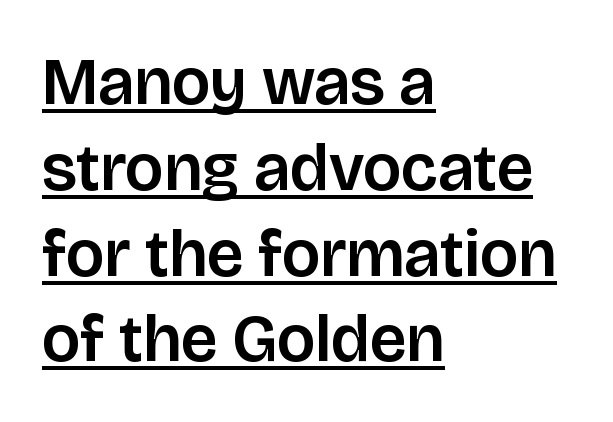
Q: Is the text italic (slanted)? A: No, it is upright.
Q: Is the typeface a serif or a sans-serif typeface? A: Sans-serif.
Q: Is the text underlined? A: Yes.
Q: How is the paragraph aligned? A: Left-aligned.
Q: Is the spacing between letters normal or unusually wide? A: Normal.
Q: Is the spacing between lines tight, normal or loose? A: Normal.
Q: Width (condensed, normal, or wide)? A: Normal.
Q: Stroke contrast? A: Low.
Q: x-height? A: Large.
Q: Monospaced? A: No.
